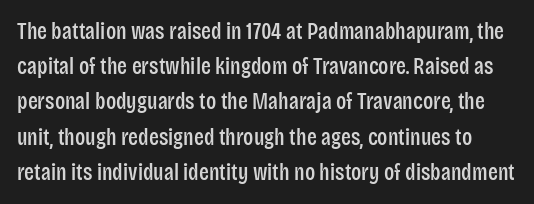
The image shows 23 px text type, upright; set normal line spacing (1.53x), normal letter spacing, not underlined.
